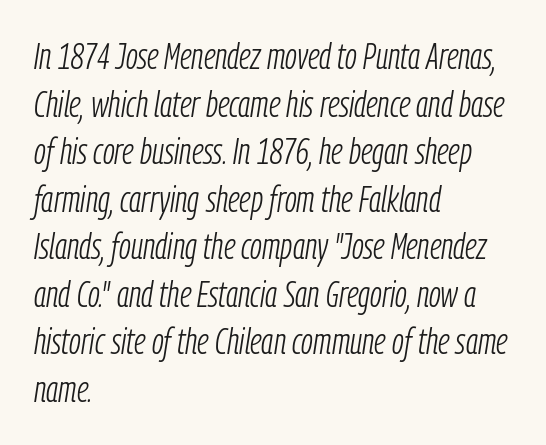
The image shows 36 px light, condensed type, italic (leaning right); set left-aligned, normal line spacing (1.32x), normal letter spacing, not underlined; low stroke contrast and a medium x-height.
